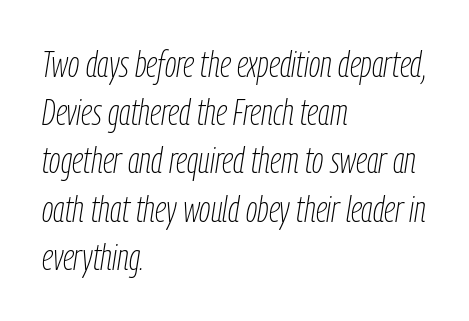
Q: Is the text bold? A: No.
Q: Is the text italic (slanted)? A: Yes, it leans right by about 9 degrees.
Q: Is the text underlined? A: No.
Q: How is the paragraph aligned? A: Left-aligned.
Q: Is the spacing between letters normal or unusually wide? A: Normal.
Q: Is the spacing between lines tight, normal or loose? A: Normal.
Q: Width (condensed, normal, or wide)? A: Condensed.
Q: Stroke contrast? A: Low.
Q: x-height? A: Medium.
Q: Monospaced? A: No.
